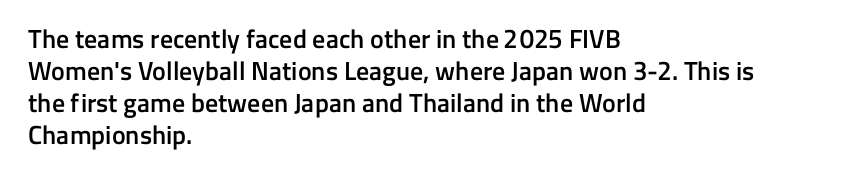
The image shows 26 px text type, upright; set left-aligned, line spacing 1.23x, normal letter spacing, not underlined.
